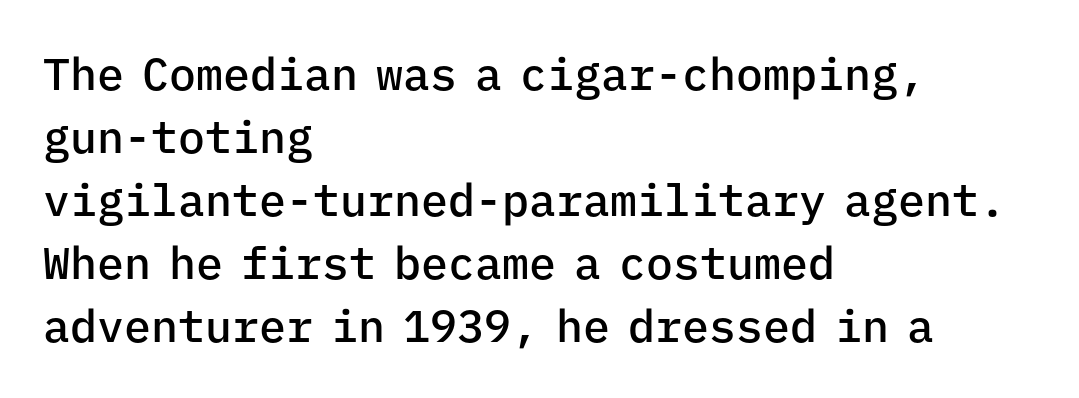
The lines in this sample share a left origin and differ only in where they stop. Type without underlining. The rows are spaced the way most documents space them. Examine the stroke ends and you'll find no serifs.
